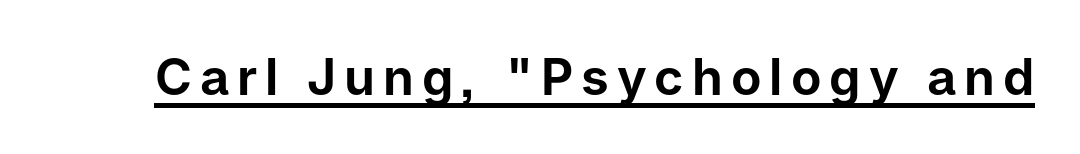
Think of a printed novel: that variable character pitch is what you see here. Ordinary non-slanted type is in use. This is sans-serif lettering, the kind often seen on screens and signage. The sample's only ornament is a line tracing under the words.
